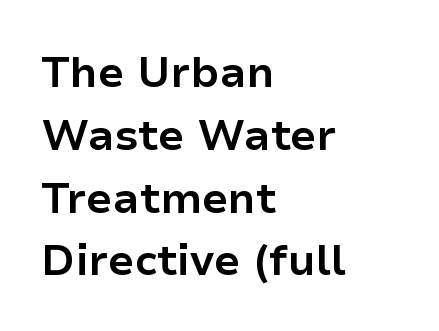
{"serif": "no", "italic": "no", "bold": "yes", "weight": "bold", "width": "normal", "stroke_contrast": "low", "x_height": "medium", "monospaced": "no", "underline": "no", "align": "left", "line_spacing": "normal", "line_spacing_ratio": 1.46, "letter_spacing": "normal", "letter_spacing_em": 0.0, "glyph_px": 43}
